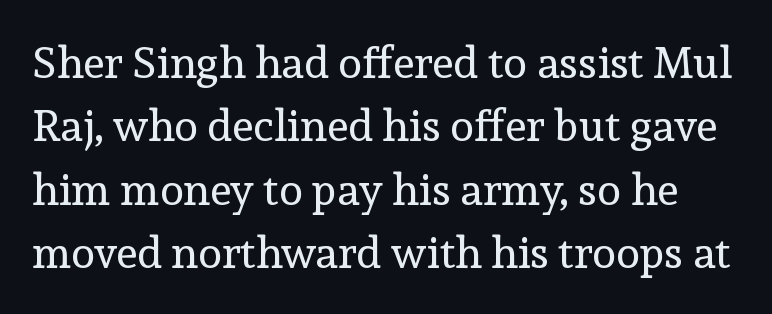
{"serif": "yes", "italic": "no", "bold": "no", "weight": "regular", "width": "normal", "x_height": "medium", "monospaced": "no", "underline": "no", "line_spacing": "normal", "line_spacing_ratio": 1.44, "letter_spacing": "normal", "letter_spacing_em": 0.0, "glyph_px": 44}
